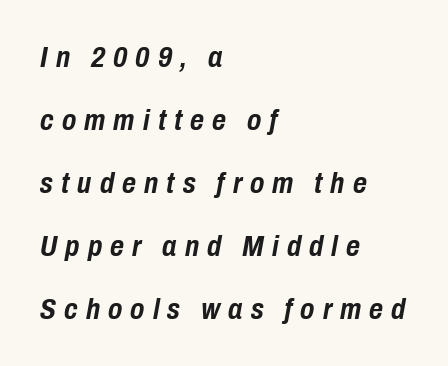
Notice how the passage keeps a crisp vertical edge on the left only. The font is running at its bold setting. Character widths vary here, with narrow letters taking less room than wide ones. Compared with typical body copy, the letter spacing here is much looser. Does the lettering tilt? It does — this is italic. You could fit nearly another row in the gap between these rows.
